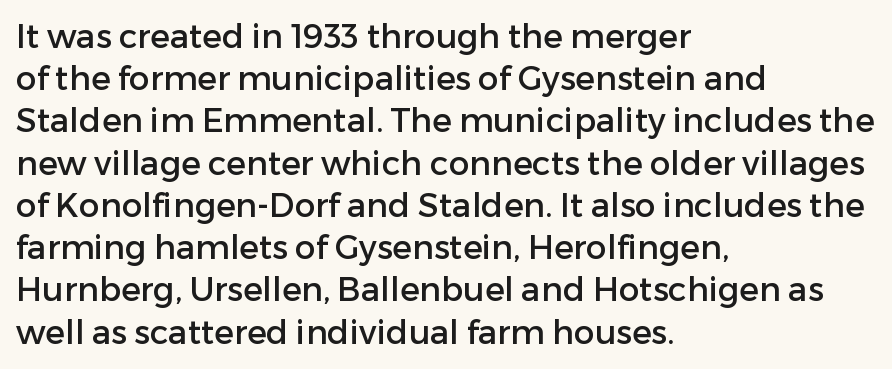
Q: Is the text italic (slanted)? A: No, it is upright.
Q: Is the typeface a serif or a sans-serif typeface? A: Sans-serif.
Q: Is the text underlined? A: No.
Q: How is the paragraph aligned? A: Left-aligned.
Q: Is the spacing between letters normal or unusually wide? A: Normal.
Q: Is the spacing between lines tight, normal or loose? A: Normal.
Q: Width (condensed, normal, or wide)? A: Normal.
Q: Stroke contrast? A: Low.
Q: x-height? A: Medium.
Q: Monospaced? A: No.
